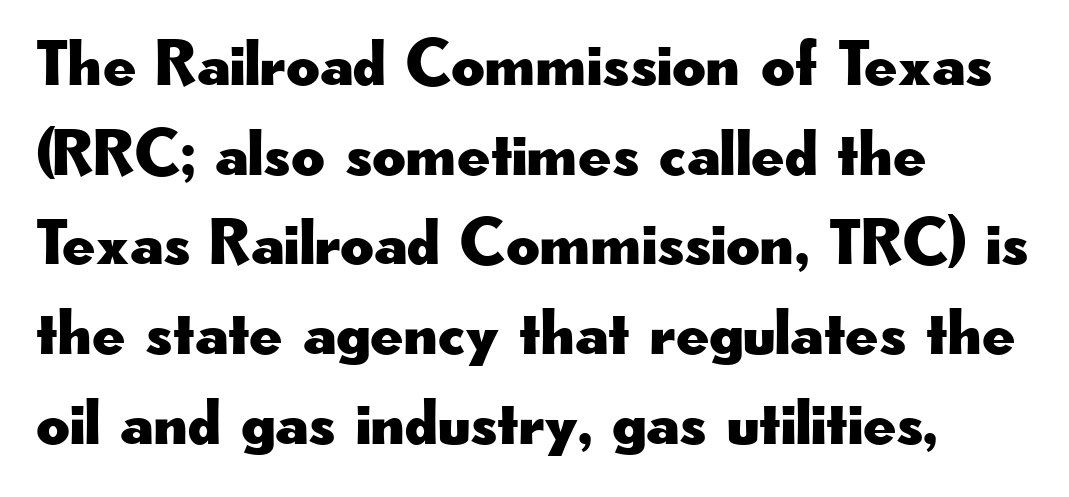
{"serif": "no", "italic": "no", "width": "wide", "stroke_contrast": "low", "x_height": "small", "monospaced": "no", "underline": "no", "align": "left", "line_spacing": "normal", "line_spacing_ratio": 1.38, "letter_spacing": "normal", "letter_spacing_em": 0.0, "glyph_px": 65}
